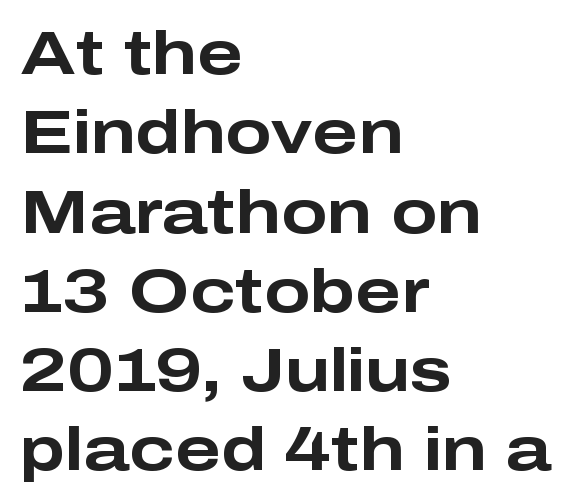
The image shows 61 px bold, wide sans-serif type, upright; set left-aligned, normal line spacing (1.3x), normal letter spacing, not underlined; low stroke contrast and a medium x-height.
